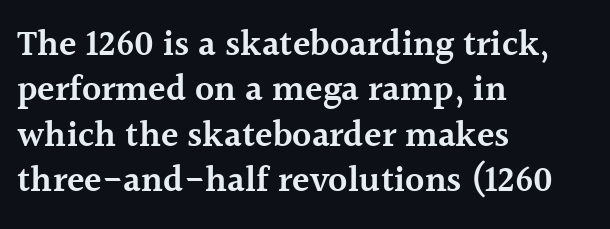
Q: Is the text bold? A: Semi-bold.
Q: Is the text italic (slanted)? A: No, it is upright.
Q: Is the typeface a serif or a sans-serif typeface? A: Serif.
Q: Is the text underlined? A: No.
Q: How is the paragraph aligned? A: Left-aligned.
Q: Is the spacing between letters normal or unusually wide? A: Normal.
Q: Is the spacing between lines tight, normal or loose? A: Normal.
Q: Width (condensed, normal, or wide)? A: Normal.
Q: x-height? A: Medium.
Q: Monospaced? A: No.
